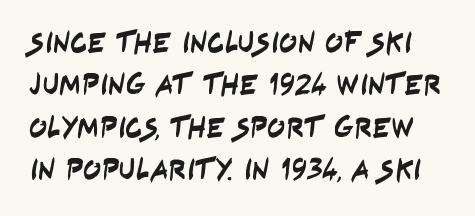
Q: Is the typeface a serif or a sans-serif typeface? A: Sans-serif.
Q: Is the text underlined? A: No.
Q: Is the spacing between letters normal or unusually wide? A: Normal.
Q: Is the spacing between lines tight, normal or loose? A: Normal.
Q: Width (condensed, normal, or wide)? A: Condensed.
Q: Stroke contrast? A: Low.
Q: x-height? A: Large.
Q: Monospaced? A: No.
